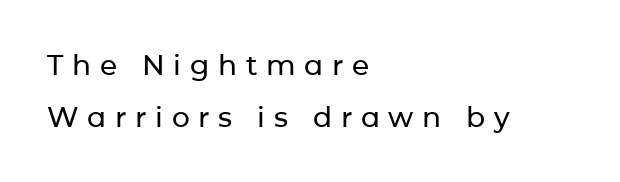
{"serif": "no", "italic": "no", "width": "normal", "stroke_contrast": "low", "x_height": "medium", "monospaced": "no", "underline": "no", "align": "left", "line_spacing_ratio": 1.85, "letter_spacing": "wide", "letter_spacing_em": 0.31, "glyph_px": 28}
